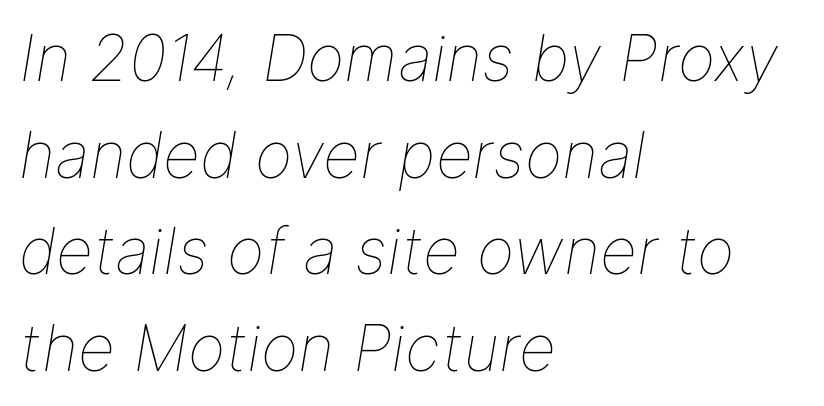
{"italic": "yes", "lean": "right", "slant_degrees": 9, "bold": "no", "weight": "thin", "width": "normal", "stroke_contrast": "low", "x_height": "medium", "monospaced": "no", "underline": "no", "align": "left", "line_spacing": "normal", "line_spacing_ratio": 1.51, "letter_spacing": "normal", "letter_spacing_em": 0.0, "glyph_px": 64}
